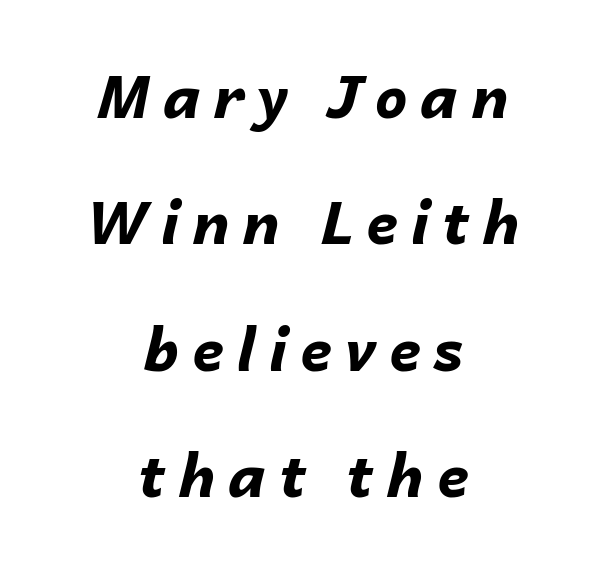
The image shows 58 px bold type, italic (leaning right); set centered, loose line spacing (2.18x), unusually wide letter spacing (+0.22 em), not underlined; low stroke contrast and a medium x-height.
